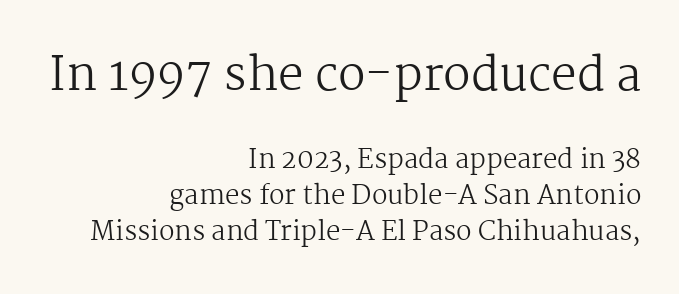
{"serif": "yes", "italic": "no", "bold": "no", "weight": "regular", "width": "normal", "stroke_contrast": "medium", "x_height": "medium", "monospaced": "no", "underline": "no", "align": "right", "line_spacing": "normal", "line_spacing_ratio": 1.38, "letter_spacing": "normal", "letter_spacing_em": 0.0, "larger_block": "first", "size_ratio": 1.77, "glyph_px": 46}
